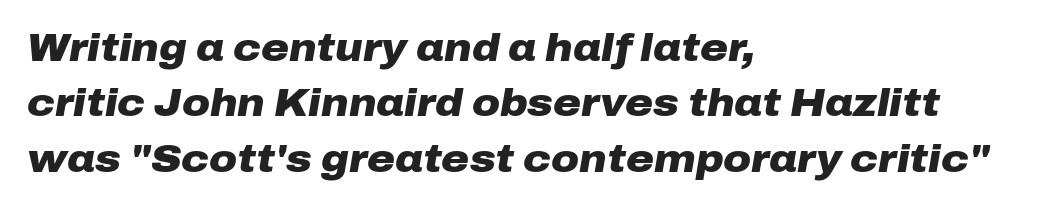
Q: Is the text bold? A: Yes.
Q: Is the text italic (slanted)? A: Yes, it leans right by about 10 degrees.
Q: Is the text underlined? A: No.
Q: How is the paragraph aligned? A: Left-aligned.
Q: Is the spacing between letters normal or unusually wide? A: Normal.
Q: Is the spacing between lines tight, normal or loose? A: Normal.
Q: Width (condensed, normal, or wide)? A: Wide.
Q: Stroke contrast? A: Low.
Q: x-height? A: Medium.
Q: Monospaced? A: No.
